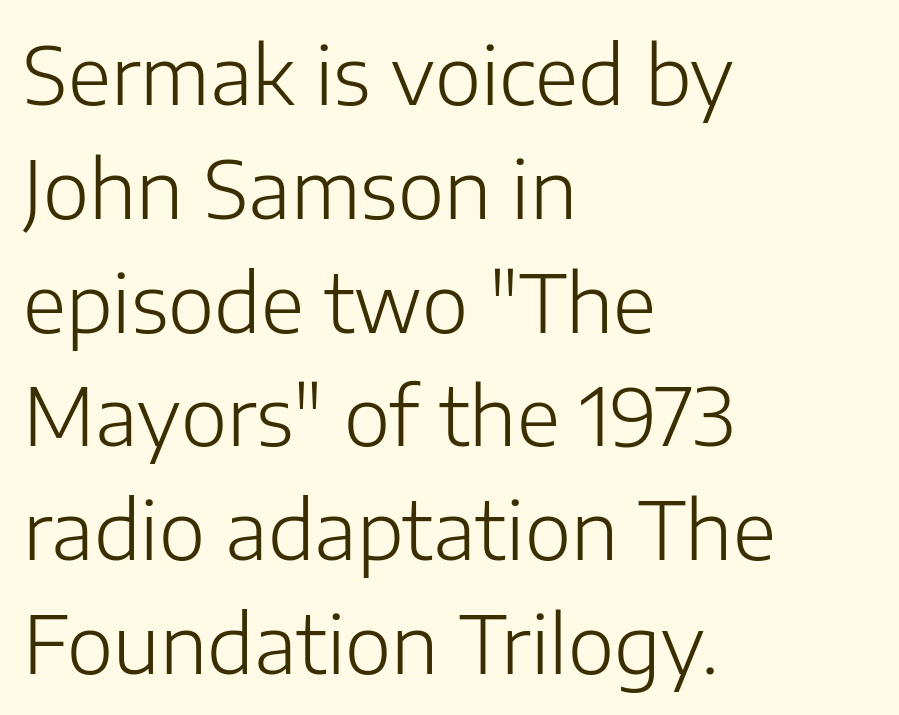
Q: Is the text bold? A: No.
Q: Is the text italic (slanted)? A: No, it is upright.
Q: Is the typeface a serif or a sans-serif typeface? A: Sans-serif.
Q: Is the text underlined? A: No.
Q: How is the paragraph aligned? A: Left-aligned.
Q: Is the spacing between letters normal or unusually wide? A: Normal.
Q: Is the spacing between lines tight, normal or loose? A: Normal.
Q: Width (condensed, normal, or wide)? A: Normal.
Q: Stroke contrast? A: Low.
Q: x-height? A: Medium.
Q: Monospaced? A: No.
